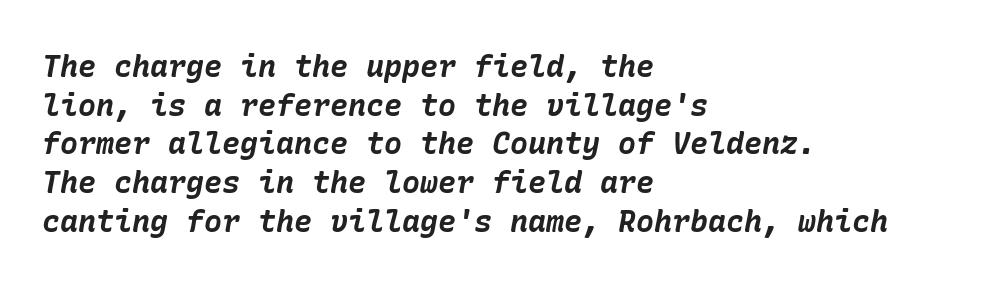
Q: Is the text bold? A: Yes.
Q: Is the text italic (slanted)? A: Yes, it leans right by about 10 degrees.
Q: Is the text underlined? A: No.
Q: How is the paragraph aligned? A: Left-aligned.
Q: Is the spacing between letters normal or unusually wide? A: Normal.
Q: Is the spacing between lines tight, normal or loose? A: Normal.
Q: Width (condensed, normal, or wide)? A: Normal.
Q: Stroke contrast? A: Low.
Q: x-height? A: Medium.
